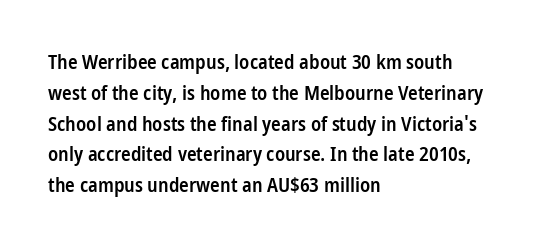
Q: Is the text bold? A: Semi-bold.
Q: Is the text italic (slanted)? A: No, it is upright.
Q: Is the text underlined? A: No.
Q: How is the paragraph aligned? A: Left-aligned.
Q: Is the spacing between letters normal or unusually wide? A: Normal.
Q: Is the spacing between lines tight, normal or loose? A: Normal.
